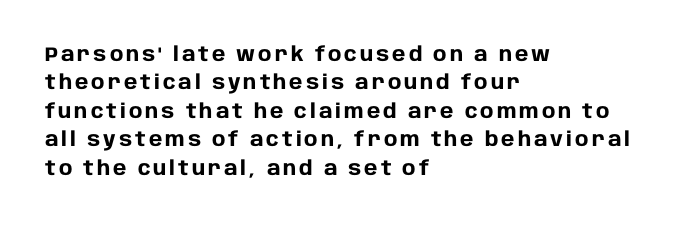
{"italic": "no", "bold": "yes", "underline": "no", "align": "left", "line_spacing": "normal", "line_spacing_ratio": 1.42, "glyph_px": 20}
